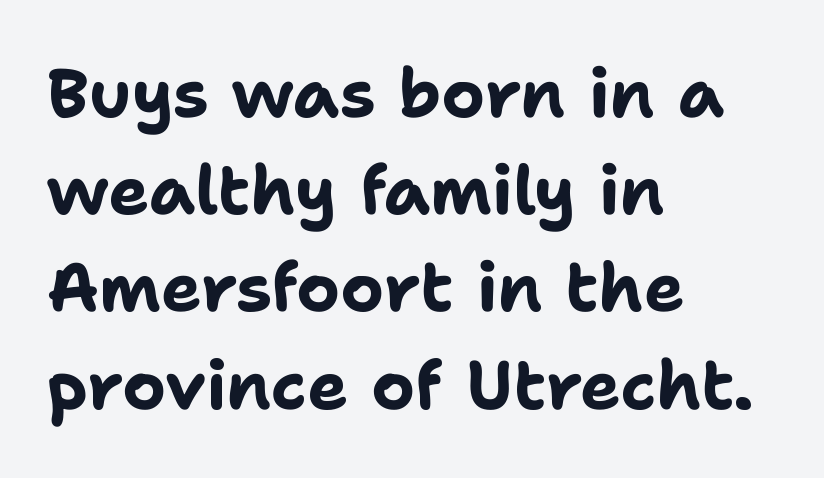
These lines were composed using upright roman letters. A classic flush-left, rag-right setting is used for this passage. Spacing between characters is what you'd get straight out of the box. Check where the strokes stop: nothing finishes them off — pure sans. The words here are not underlined.
